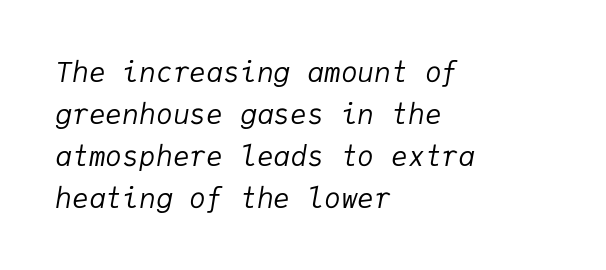
{"italic": "yes", "lean": "right", "slant_degrees": 9, "bold": "no", "weight": "regular", "width": "normal", "stroke_contrast": "low", "x_height": "medium", "monospaced": "yes", "underline": "no", "align": "left", "line_spacing": "normal", "line_spacing_ratio": 1.5, "letter_spacing": "normal", "letter_spacing_em": 0.0, "glyph_px": 28}
